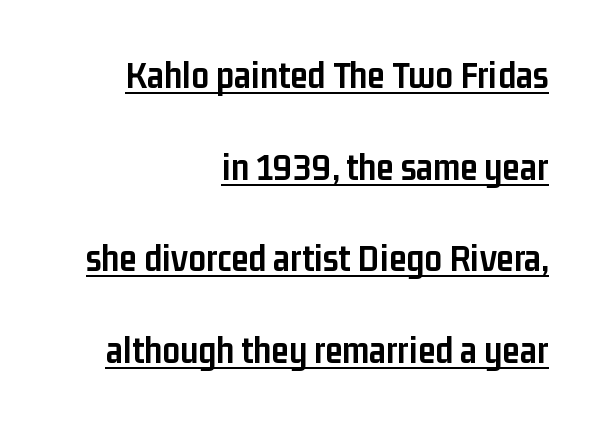
Q: Is the text bold? A: Yes.
Q: Is the text italic (slanted)? A: No, it is upright.
Q: Is the typeface a serif or a sans-serif typeface? A: Sans-serif.
Q: Is the text underlined? A: Yes.
Q: How is the paragraph aligned? A: Right-aligned.
Q: Is the spacing between letters normal or unusually wide? A: Normal.
Q: Is the spacing between lines tight, normal or loose? A: Loose.
Q: Width (condensed, normal, or wide)? A: Condensed.
Q: Stroke contrast? A: Low.
Q: x-height? A: Medium.
Q: Monospaced? A: No.
